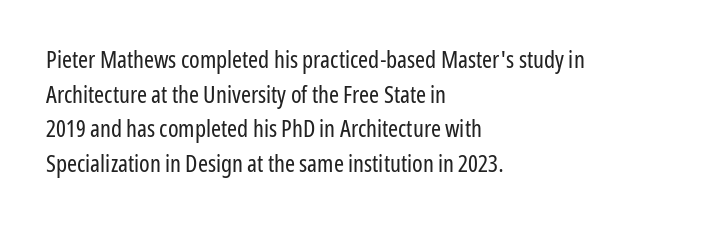
The image shows 24 px text type, upright; set left-aligned, normal line spacing (1.44x), normal letter spacing, not underlined.
